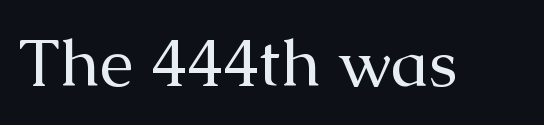
The string is rendered with underlining switched off. The type family on display is of the serif kind. A light-to-regular cut is what we see here. Posture: vertical.
